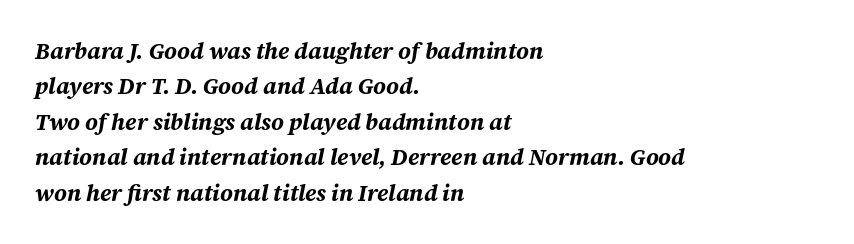
Typeset ragged right — the left edge is the straight one. Letter spacing: default. A clean baseline with only descenders dipping below it. Pretty heavy lettering here — definitely bold.
